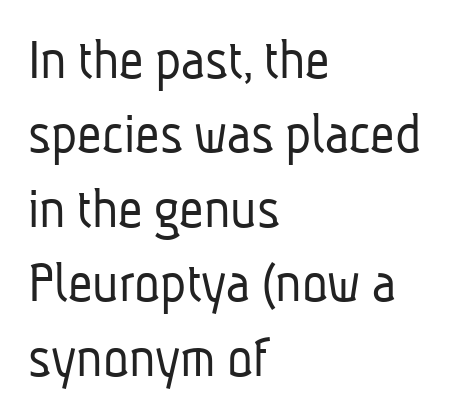
Q: Is the text bold? A: No.
Q: Is the typeface a serif or a sans-serif typeface? A: Sans-serif.
Q: Is the text underlined? A: No.
Q: How is the paragraph aligned? A: Left-aligned.
Q: Is the spacing between letters normal or unusually wide? A: Normal.
Q: Width (condensed, normal, or wide)? A: Condensed.
Q: Stroke contrast? A: Low.
Q: x-height? A: Medium.
Q: Monospaced? A: No.
